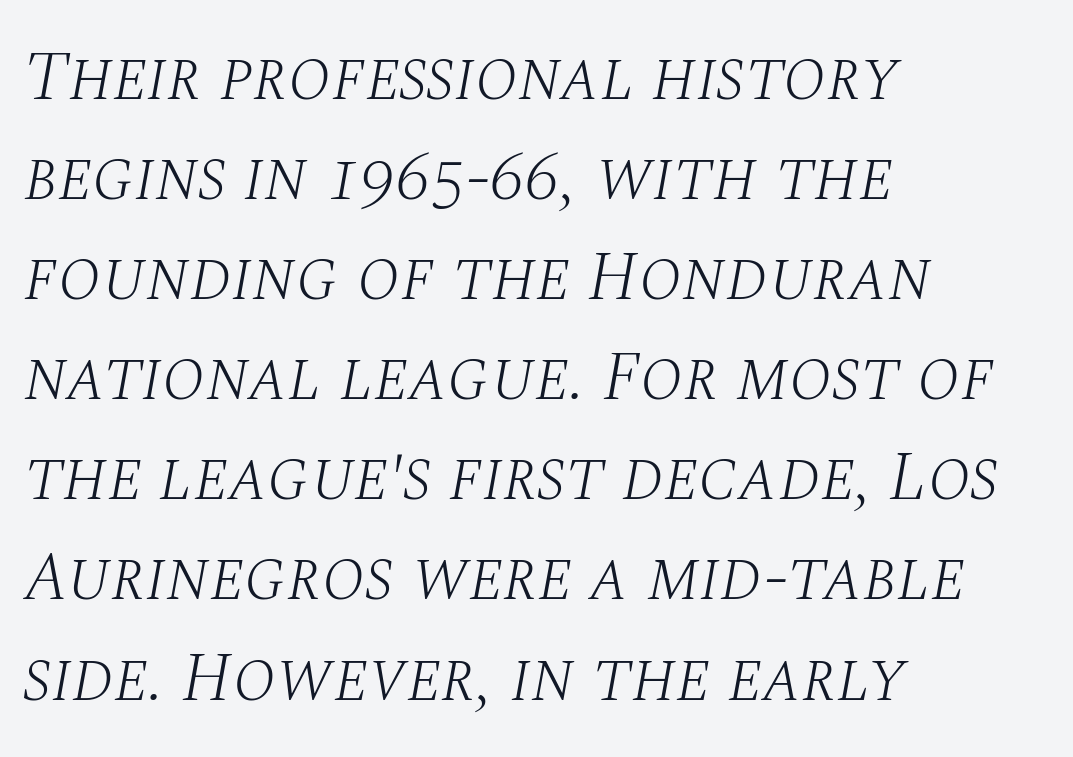
The image shows 70 px light serif type, italic (leaning right); set left-aligned, normal line spacing (1.43x), normal letter spacing, not underlined; medium stroke contrast and a large x-height.
